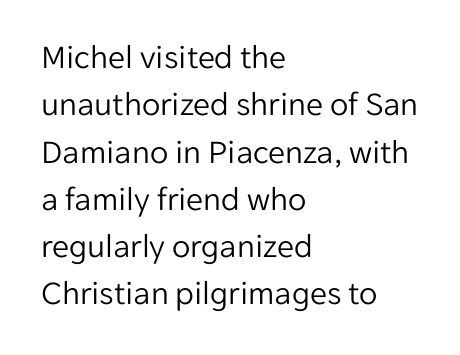
Is there much room between lines? A standard amount, neither cramped nor airy. Is the block centered? No — it sits flush against the left margin. The tracking reads as untouched default to a designer's eye. The type family on display is of the sans-serif kind. This is the regular roman posture of the typeface.
